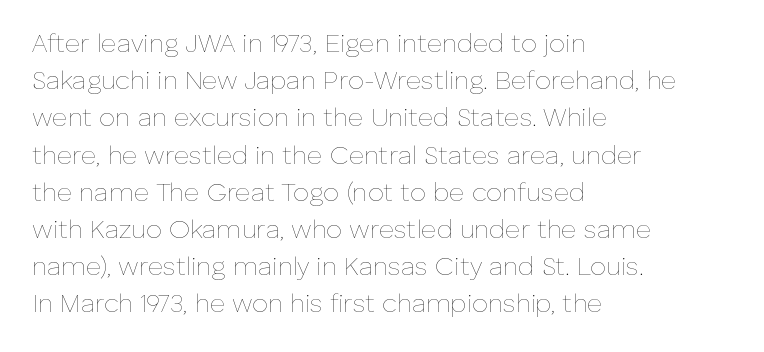
The image shows 26 px text type, upright; set left-aligned, normal line spacing (1.43x), normal letter spacing, not underlined.
